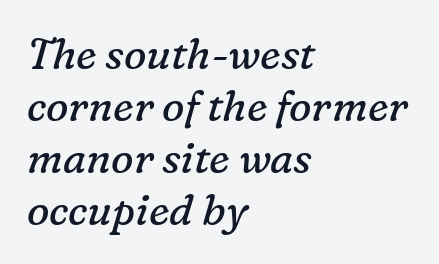
Is the block centered? No — it sits flush against the left margin. The strokes carry an ordinary text weight at most. Here the designer chose a conventional face with non-uniform glyph widths. Quick note: italic. The space directly below the letters is spotless.
